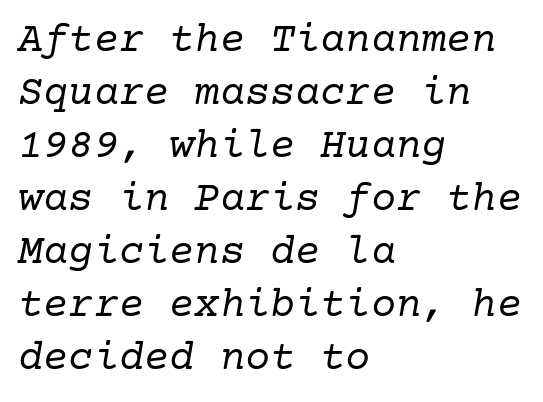
{"serif": "yes", "italic": "yes", "lean": "right", "slant_degrees": 10, "bold": "no", "weight": "regular", "width": "normal", "stroke_contrast": "low", "x_height": "medium", "underline": "no", "align": "left", "line_spacing": "normal", "line_spacing_ratio": 1.26, "letter_spacing": "normal", "letter_spacing_em": 0.0, "glyph_px": 42}
